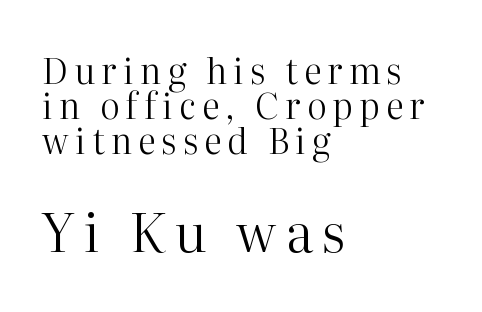
{"serif": "yes", "italic": "no", "bold": "no", "weight": "regular", "width": "normal", "stroke_contrast": "high", "x_height": "medium", "monospaced": "no", "underline": "no", "align": "left", "line_spacing": "tight", "line_spacing_ratio": 1.0, "larger_block": "second", "size_ratio": 1.51, "glyph_px": 53}
